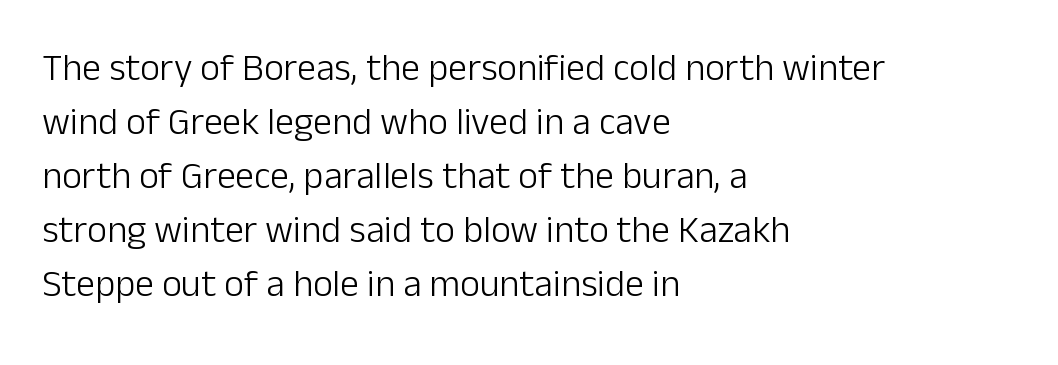
Q: Is the text bold? A: No.
Q: Is the text italic (slanted)? A: No, it is upright.
Q: Is the typeface a serif or a sans-serif typeface? A: Sans-serif.
Q: Is the text underlined? A: No.
Q: How is the paragraph aligned? A: Left-aligned.
Q: Is the spacing between letters normal or unusually wide? A: Normal.
Q: Is the spacing between lines tight, normal or loose? A: Normal.
Q: Width (condensed, normal, or wide)? A: Normal.
Q: Stroke contrast? A: Low.
Q: x-height? A: Medium.
Q: Monospaced? A: No.
